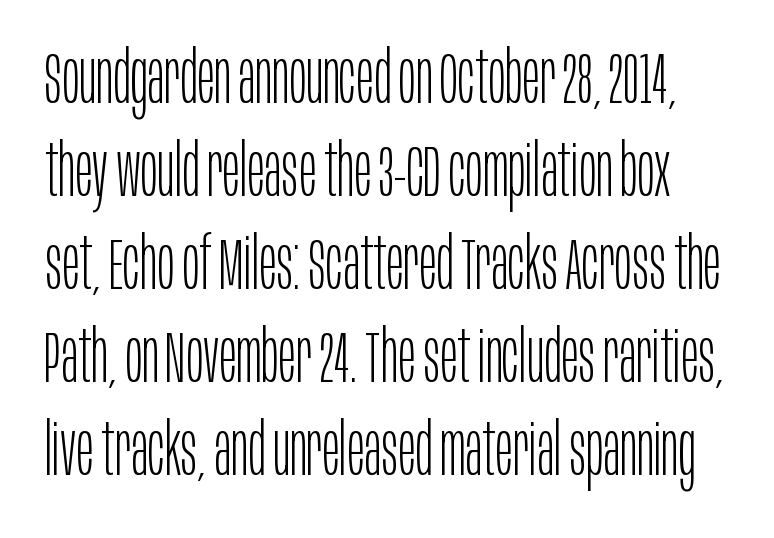
{"serif": "no", "italic": "no", "bold": "no", "weight": "light", "width": "condensed", "stroke_contrast": "low", "x_height": "large", "monospaced": "no", "underline": "no", "line_spacing": "normal", "line_spacing_ratio": 1.29, "letter_spacing": "normal", "letter_spacing_em": 0.0, "glyph_px": 72}
